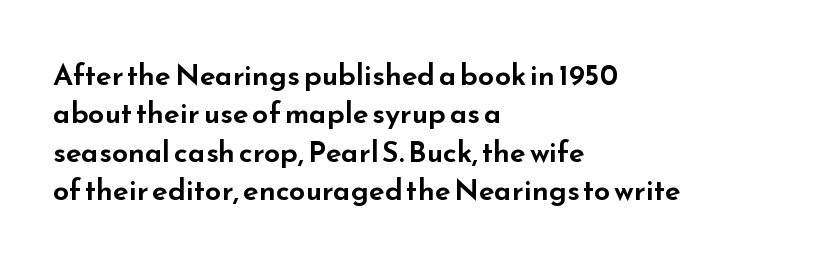
Do the characters align in a grid? No, the font is proportional. The specimen omits any rule beneath the text block's lines. The specimen reads as upright at a glance. The designer went with a sans here, leaving each stem footless. The letterforms sit shoulder to shoulder at normal distance.
